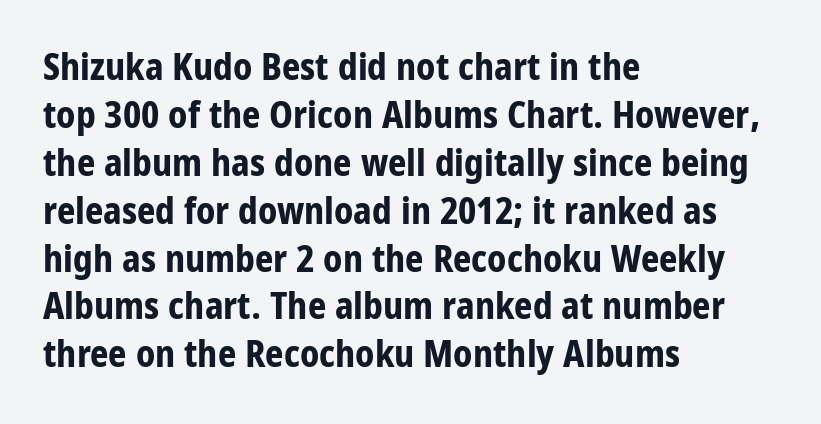
{"serif": "no", "italic": "no", "bold": "yes", "weight": "bold", "width": "condensed", "stroke_contrast": "low", "x_height": "large", "monospaced": "no", "underline": "no", "align": "left", "line_spacing": "normal", "line_spacing_ratio": 1.33, "letter_spacing": "normal", "letter_spacing_em": 0.0, "glyph_px": 36}
